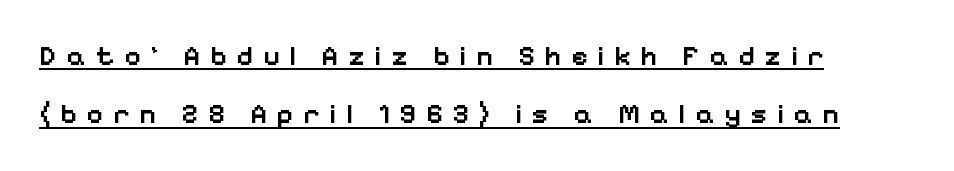
Q: Is the text bold? A: Semi-bold.
Q: Is the text italic (slanted)? A: No, it is upright.
Q: Is the typeface a serif or a sans-serif typeface? A: Sans-serif.
Q: Is the text underlined? A: Yes.
Q: How is the paragraph aligned? A: Left-aligned.
Q: Is the spacing between letters normal or unusually wide? A: Unusually wide.
Q: Is the spacing between lines tight, normal or loose? A: Loose.
Q: Width (condensed, normal, or wide)? A: Normal.
Q: Stroke contrast? A: Low.
Q: x-height? A: Medium.
Q: Monospaced? A: No.
